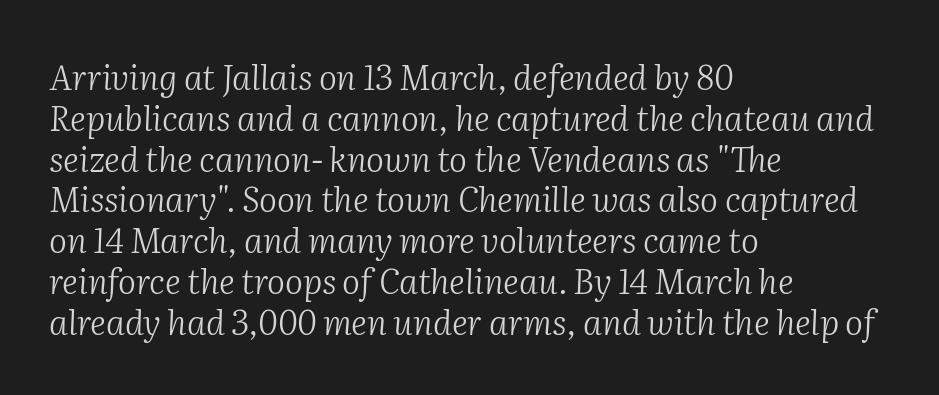
The image shows 34 px light serif type, italic (leaning right); set left-aligned, line spacing 1.2x, normal letter spacing, not underlined; medium stroke contrast and a medium x-height.
